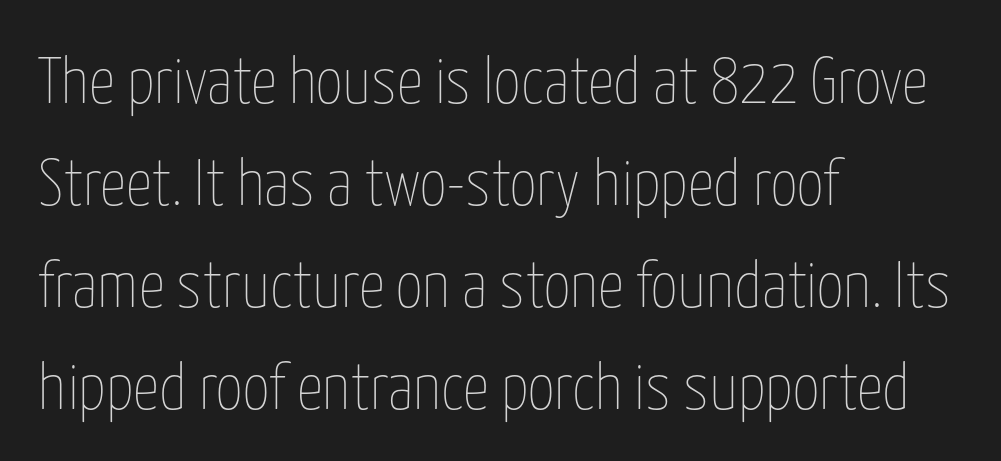
{"italic": "no", "bold": "no", "weight": "thin", "width": "condensed", "stroke_contrast": "low", "x_height": "medium", "monospaced": "no", "underline": "no", "align": "left", "line_spacing": "normal", "line_spacing_ratio": 1.57, "letter_spacing": "normal", "letter_spacing_em": 0.0, "glyph_px": 65}
